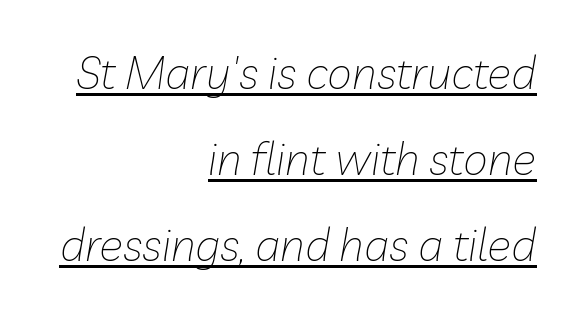
{"italic": "yes", "lean": "right", "slant_degrees": 10, "bold": "no", "weight": "thin", "width": "normal", "stroke_contrast": "low", "x_height": "medium", "monospaced": "no", "underline": "yes", "align": "right", "line_spacing": "loose", "line_spacing_ratio": 1.91, "letter_spacing": "normal", "letter_spacing_em": 0.0, "glyph_px": 45}
